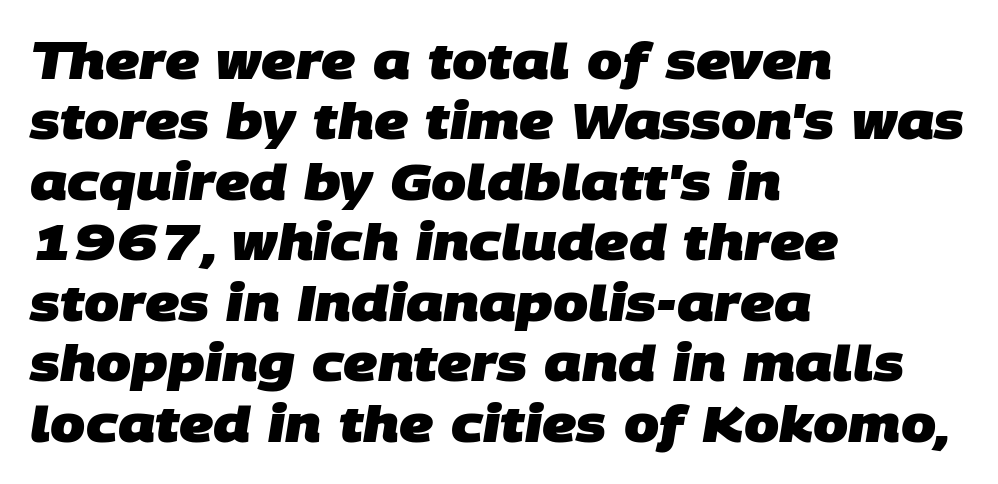
Looks like regular typesetting: each glyph gets only the width it needs. Nothing sits at the stroke ends, so this counts as sans-serif. Alignment: flush left. This sample uses plain, unmodified letter spacing. You'd pick this weight for a headline — it's a proper bold.
